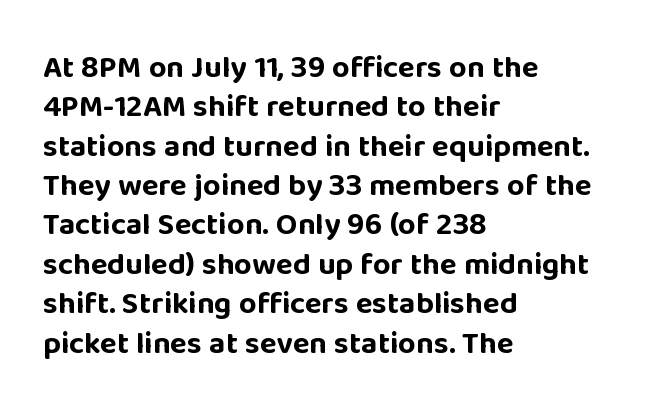
{"serif": "no", "italic": "no", "bold": "yes", "weight": "bold", "width": "normal", "stroke_contrast": "low", "x_height": "large", "monospaced": "no", "underline": "no", "align": "left", "line_spacing": "normal", "line_spacing_ratio": 1.27, "letter_spacing": "normal", "letter_spacing_em": 0.0, "glyph_px": 31}
